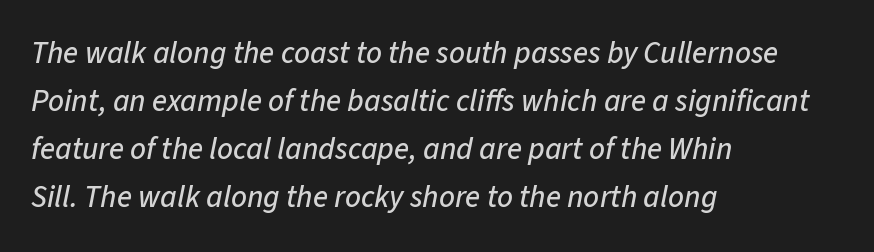
The image shows 31 px text type, italic (leaning right); set left-aligned, normal line spacing (1.55x), normal letter spacing, not underlined; low stroke contrast and a medium x-height.
